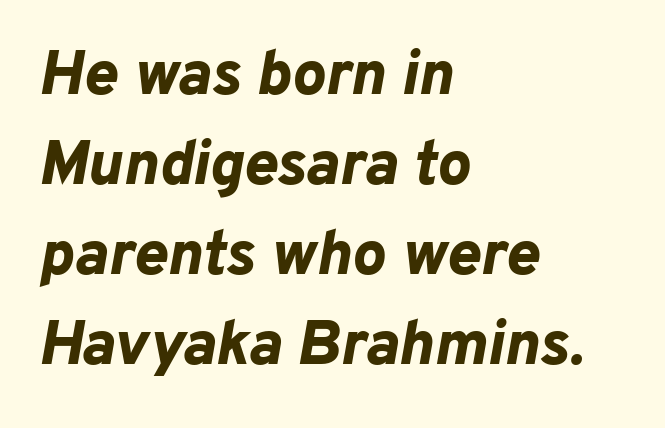
{"italic": "yes", "lean": "right", "slant_degrees": 10, "bold": "yes", "weight": "bold", "width": "normal", "stroke_contrast": "low", "x_height": "medium", "monospaced": "no", "underline": "no", "align": "left", "line_spacing": "normal", "line_spacing_ratio": 1.43, "letter_spacing": "normal", "letter_spacing_em": 0.0, "glyph_px": 63}
